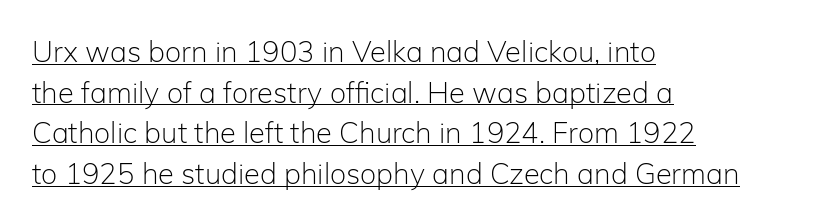
The image shows 29 px light sans-serif type, upright; set left-aligned, normal line spacing (1.4x), normal letter spacing, underlined; low stroke contrast and a medium x-height.
